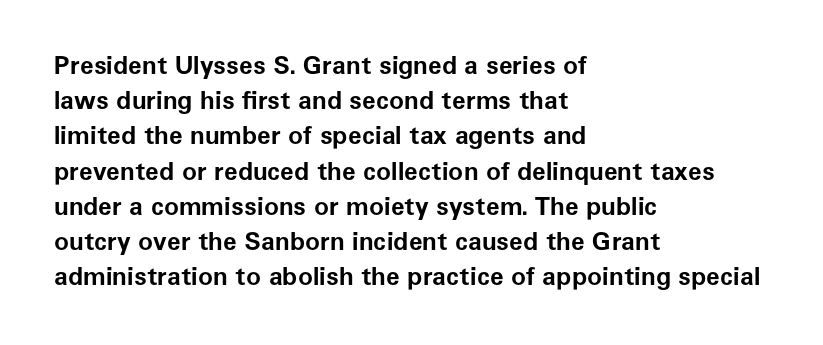
The image shows 25 px bold type, upright; set left-aligned, normal line spacing (1.41x), normal letter spacing, not underlined.
